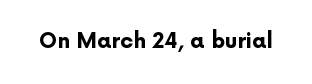
The image shows 21 px bold type, upright; set normal letter spacing, not underlined.
